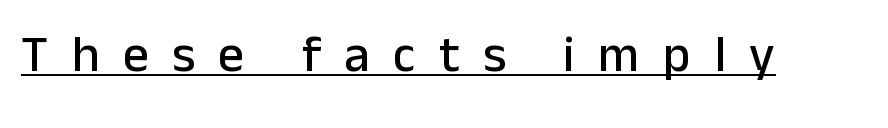
Between one letter and the next there's a generous, obvious gap. In terms of posture, this sample is upright. In terms of letterform style, serifs are entirely absent. The string is rendered with underlining switched on.
